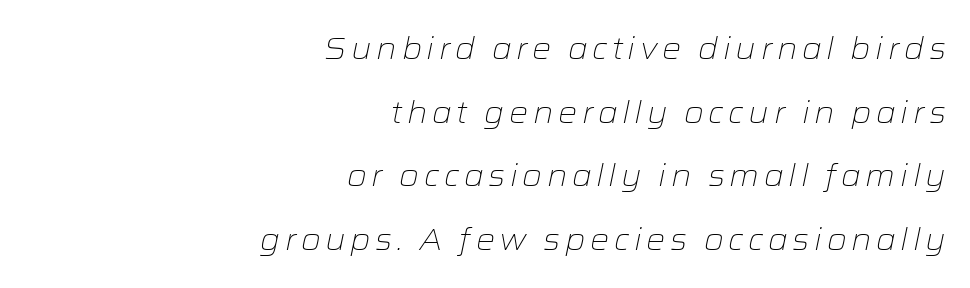
{"italic": "yes", "lean": "right", "slant_degrees": 12, "bold": "no", "weight": "light", "width": "wide", "stroke_contrast": "low", "x_height": "medium", "monospaced": "no", "underline": "no", "align": "right", "line_spacing": "loose", "line_spacing_ratio": 2.12, "glyph_px": 30}
